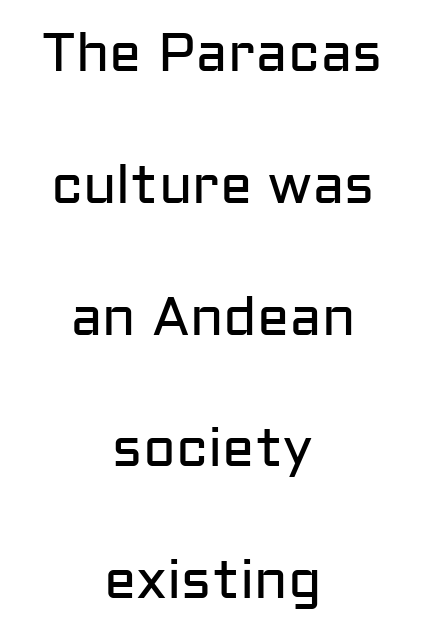
{"serif": "no", "italic": "no", "bold": "no", "weight": "regular", "width": "normal", "stroke_contrast": "low", "x_height": "medium", "monospaced": "no", "underline": "no", "align": "center", "line_spacing": "loose", "line_spacing_ratio": 2.44, "letter_spacing": "normal", "letter_spacing_em": 0.0, "glyph_px": 54}
